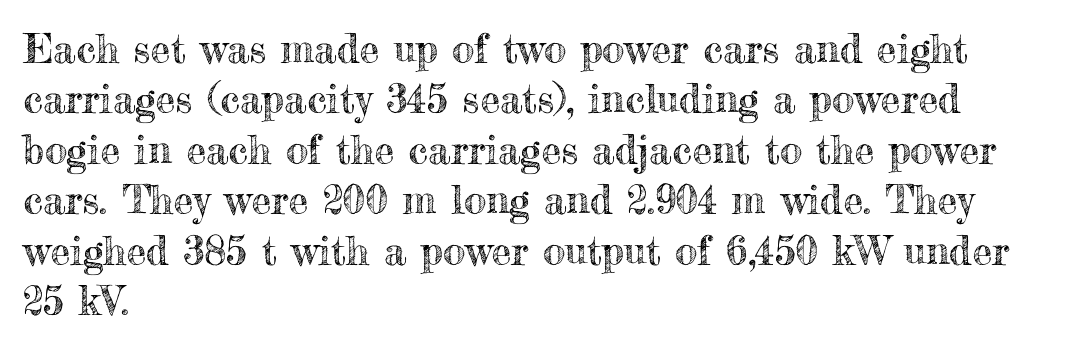
Q: Is the text italic (slanted)? A: No, it is upright.
Q: Is the text underlined? A: No.
Q: How is the paragraph aligned? A: Left-aligned.
Q: Is the spacing between letters normal or unusually wide? A: Normal.
Q: Is the spacing between lines tight, normal or loose? A: Normal.
Q: Width (condensed, normal, or wide)? A: Normal.
Q: x-height? A: Small.
Q: Monospaced? A: No.
